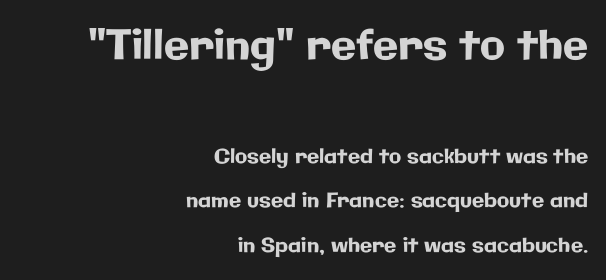
Q: Is the text italic (slanted)? A: No, it is upright.
Q: Is the typeface a serif or a sans-serif typeface? A: Sans-serif.
Q: Is the text underlined? A: No.
Q: How is the paragraph aligned? A: Right-aligned.
Q: Is the spacing between letters normal or unusually wide? A: Normal.
Q: Is the spacing between lines tight, normal or loose? A: Loose.
Q: Which block of text is set in a larger size, the first (top) or the second (bottom)? A: The first (top) one.
Q: Width (condensed, normal, or wide)? A: Normal.
Q: Stroke contrast? A: Low.
Q: x-height? A: Medium.
Q: Monospaced? A: No.
